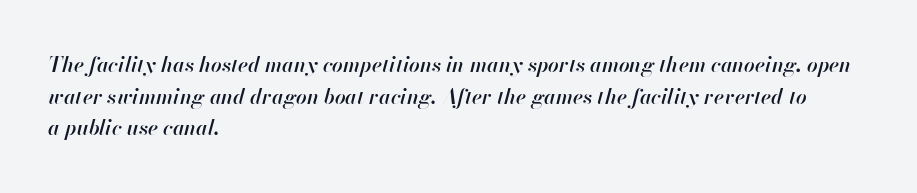
Q: Is the text bold? A: Semi-bold.
Q: Is the text italic (slanted)? A: Yes, it leans right by about 13 degrees.
Q: Is the text underlined? A: No.
Q: How is the paragraph aligned? A: Left-aligned.
Q: Is the spacing between letters normal or unusually wide? A: Normal.
Q: Is the spacing between lines tight, normal or loose? A: Normal.
